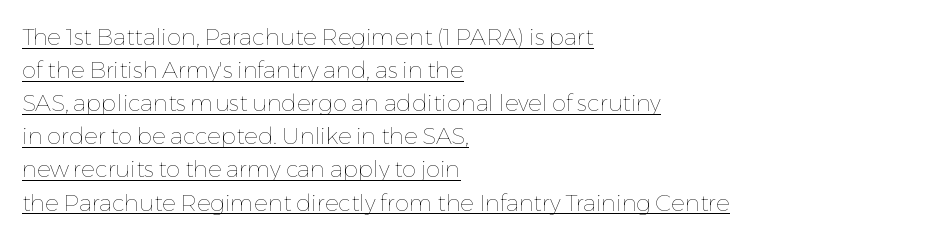
The image shows 23 px text type, upright; set left-aligned, normal line spacing (1.44x), normal letter spacing, underlined.
